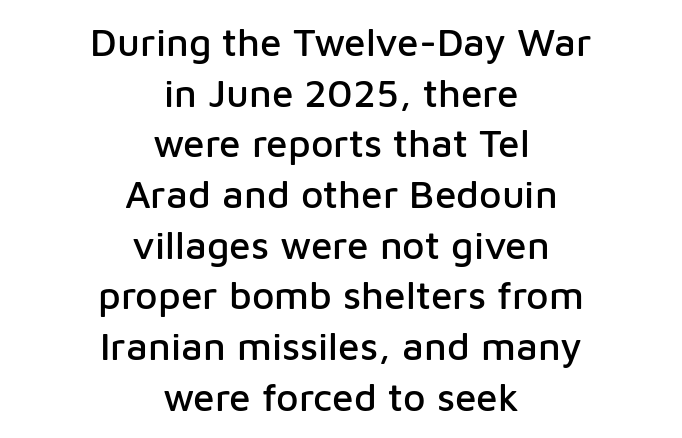
Check where the strokes stop: nothing finishes them off — pure sans. Posture: vertical. How are the letters spaced? Ordinarily, with no added tracking. The glyphs are unaccompanied by any horizontal stroke below them. These lines sit exactly where default settings would place them. The paragraph shown floats in the horizontal middle.
